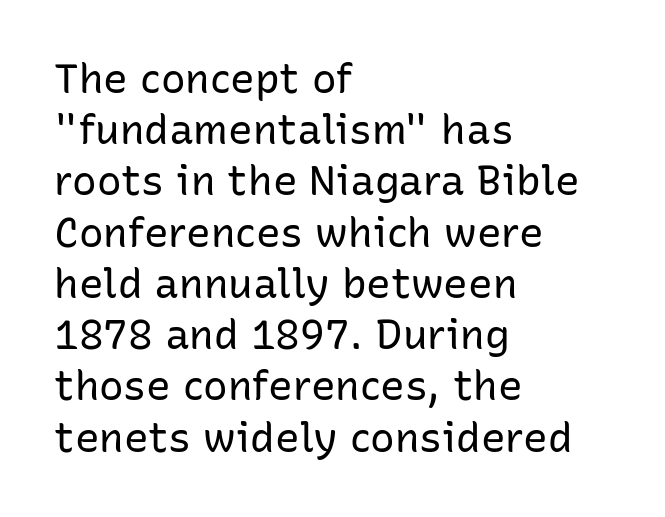
The image shows 41 px regular-weight sans-serif type, upright; set left-aligned, normal line spacing (1.25x), normal letter spacing, not underlined; low stroke contrast and a medium x-height.
